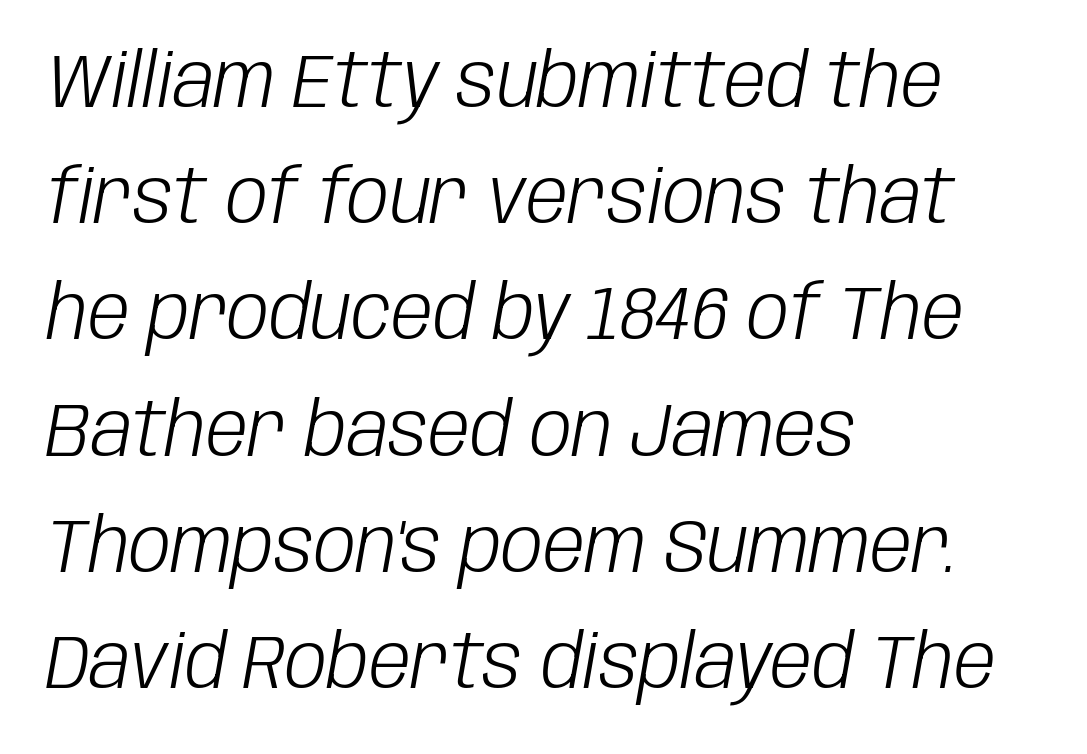
Q: Is the text bold? A: No.
Q: Is the text italic (slanted)? A: Yes, it leans right by about 10 degrees.
Q: Is the text underlined? A: No.
Q: How is the paragraph aligned? A: Left-aligned.
Q: Is the spacing between letters normal or unusually wide? A: Normal.
Q: Is the spacing between lines tight, normal or loose? A: Normal.
Q: Width (condensed, normal, or wide)? A: Condensed.
Q: Stroke contrast? A: Low.
Q: x-height? A: Large.
Q: Monospaced? A: No.
